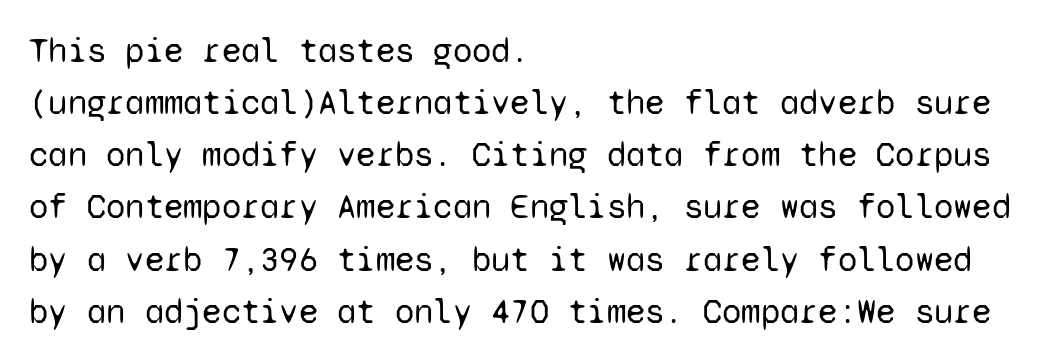
{"serif": "no", "italic": "no", "bold": "no", "weight": "regular", "width": "normal", "stroke_contrast": "low", "x_height": "medium", "monospaced": "yes", "underline": "no", "align": "left", "line_spacing": "normal", "line_spacing_ratio": 1.49, "letter_spacing": "normal", "letter_spacing_em": 0.0, "glyph_px": 35}
